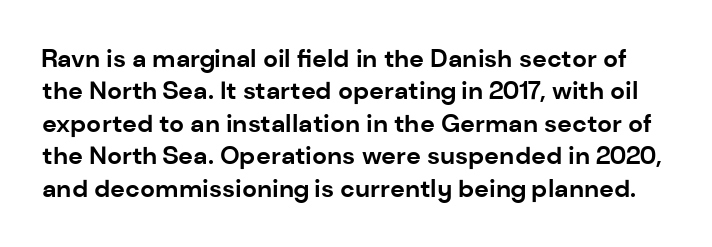
Q: Is the text bold? A: Yes.
Q: Is the text italic (slanted)? A: No, it is upright.
Q: Is the text underlined? A: No.
Q: Is the spacing between letters normal or unusually wide? A: Normal.
Q: Is the spacing between lines tight, normal or loose? A: Normal.
